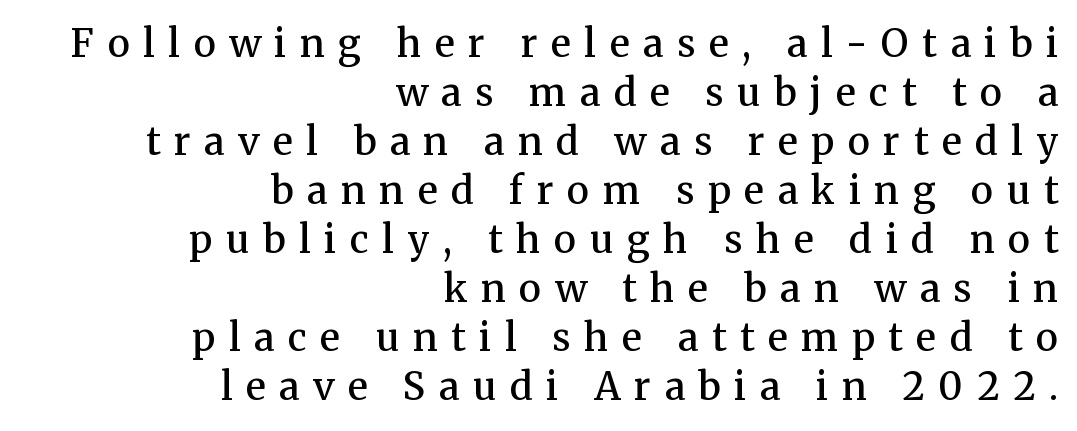
{"serif": "yes", "italic": "no", "bold": "semi", "weight": "semibold", "width": "normal", "stroke_contrast": "medium", "x_height": "medium", "monospaced": "no", "underline": "no", "align": "right", "line_spacing": "normal", "line_spacing_ratio": 1.29, "letter_spacing": "wide", "letter_spacing_em": 0.36, "glyph_px": 38}
